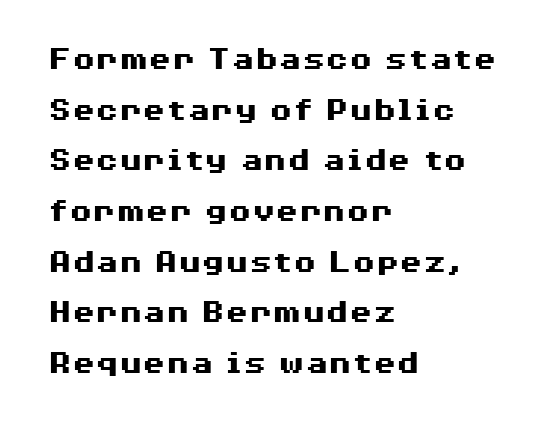
Nope, not italic — everything's standing straight. Typesetter's note: full bold, strokes at maximum text heaviness. The letters advance in unequal steps, a hallmark of proportional type. Between one letter and the next there's only the usual sliver of space. The glyphs are unaccompanied by any horizontal stroke below them. Horizontal bands of white between lines are of average thickness.
